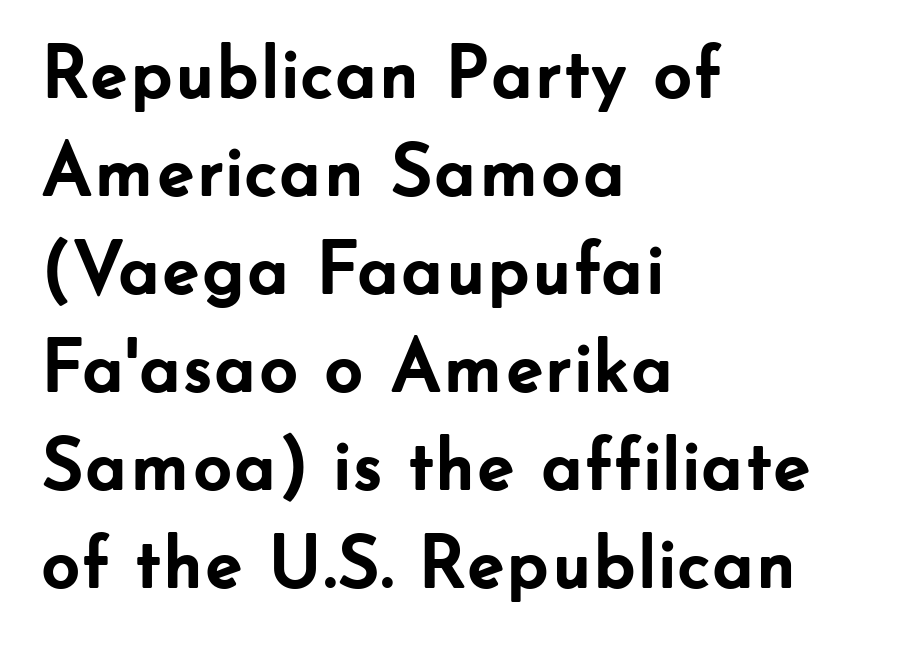
The image shows 76 px semibold sans-serif type, upright; set left-aligned, normal line spacing (1.29x), normal letter spacing, not underlined; low stroke contrast and a small x-height.
